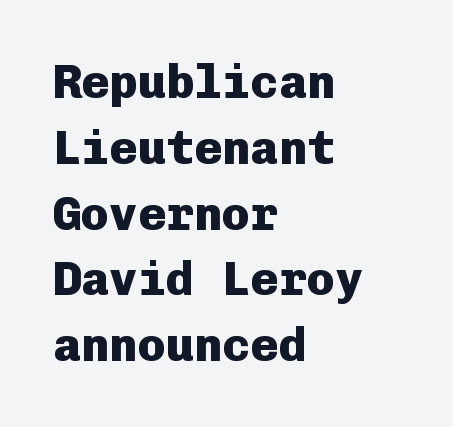
The image shows 47 px heavy sans-serif type, upright, monospaced; set left-aligned, normal line spacing (1.4x), normal letter spacing, not underlined; low stroke contrast and a medium x-height.
